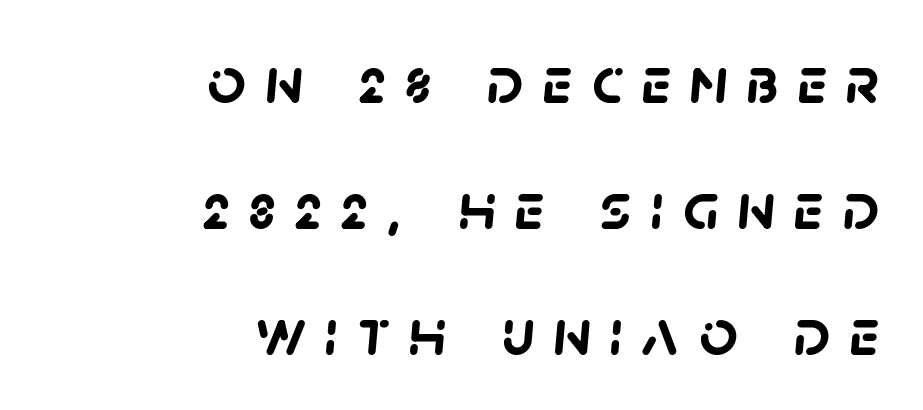
The image shows 67 px semibold sans-serif type; set right-aligned, line spacing 1.88x, unusually wide letter spacing (+0.28 em), not underlined; low stroke contrast and a large x-height.
